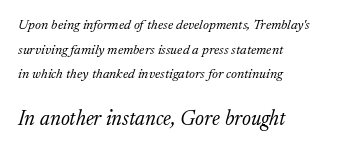
The image shows 21 px text type, italic (leaning right); set left-aligned, line spacing 1.76x, normal letter spacing, not underlined; the second (bottom) block is 1.5x larger.
